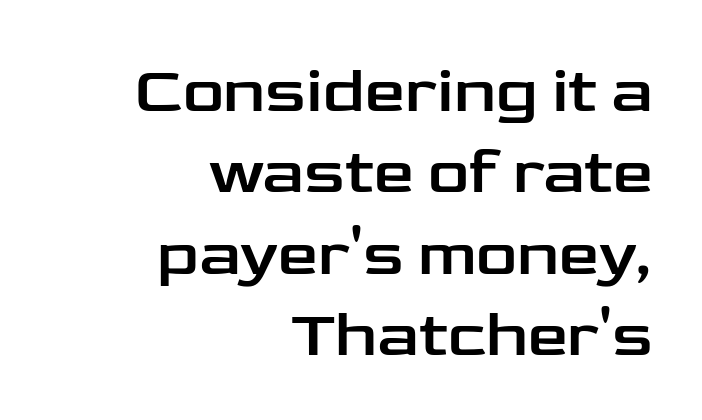
The letters sit at their default tracking, neither squeezed nor spread. The designer went with a sans here, leaving each stem footless. Regarding leading, the lines here are spaced in the standard way. Letters rest on an invisible, unmarked baseline.
